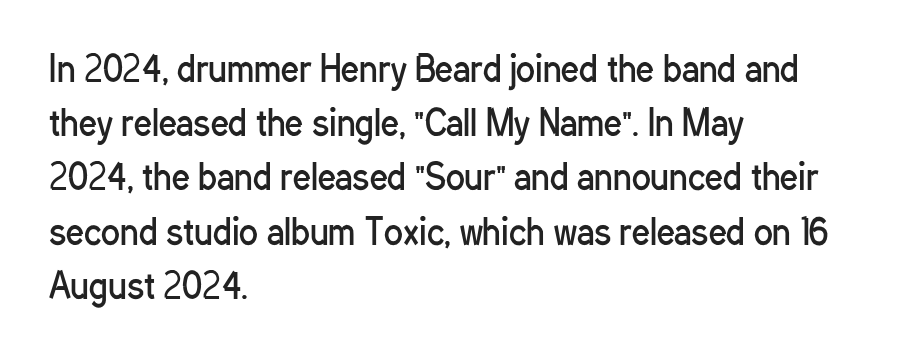
The image shows 35 px regular-weight, condensed sans-serif type, upright; set left-aligned, normal line spacing (1.55x), normal letter spacing, not underlined; low stroke contrast and a medium x-height.
